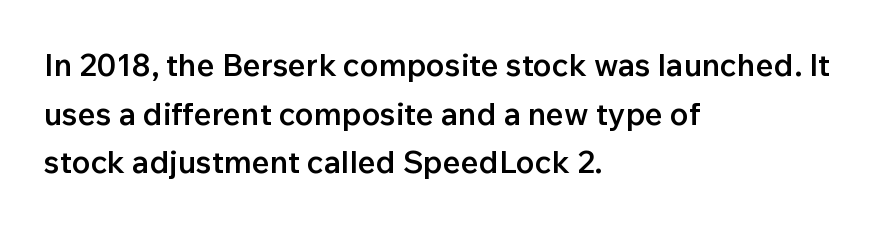
Students, this is semibold: more ink than regular, less than bold. When letters stand straight like this, we call the style roman or upright. The face used here is proportionally spaced, like ordinary book or web type. Nobody touched the tracking dial on this one. Typographically, this falls in the sans-serif category.
